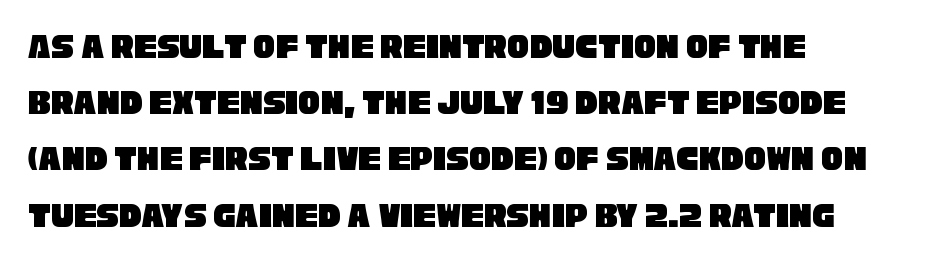
Note the varied advance widths — an 'i' is clearly narrower than an 'm'. The rows are spaced the way most documents space them. How are the letters spaced? Ordinarily, with no added tracking. This rendering features lettering with no underline. No feet cap the strokes, marking this as sans-serif type. The compositor pushed each line to the left boundary.
